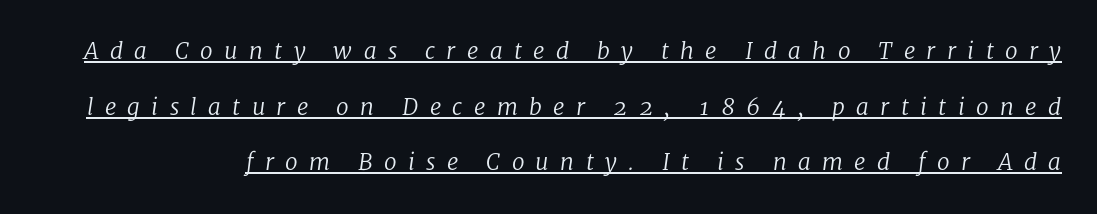
The image shows 23 px text type, italic (leaning right); set loose line spacing (2.42x), unusually wide letter spacing (+0.49 em), underlined.
